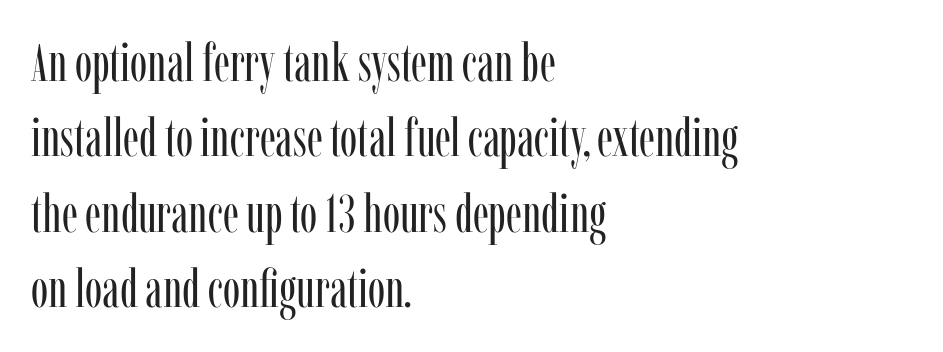
The image shows 52 px regular-weight, condensed serif type, upright; set left-aligned, normal line spacing (1.45x), normal letter spacing, not underlined; low stroke contrast and a medium x-height.
